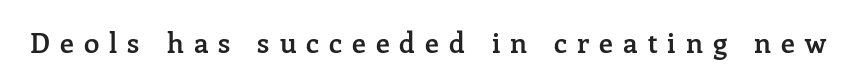
Q: Is the text bold? A: Semi-bold.
Q: Is the text italic (slanted)? A: No, it is upright.
Q: Is the typeface a serif or a sans-serif typeface? A: Serif.
Q: Is the text underlined? A: No.
Q: Is the spacing between letters normal or unusually wide? A: Unusually wide.
Q: Width (condensed, normal, or wide)? A: Normal.
Q: Stroke contrast? A: Low.
Q: x-height? A: Medium.
Q: Monospaced? A: No.
